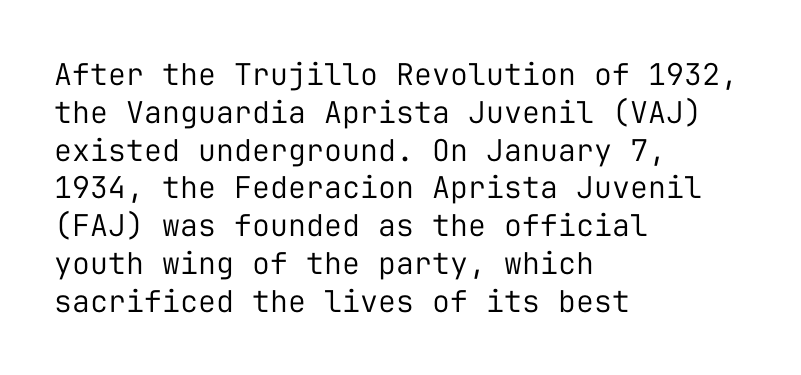
Q: Is the text bold? A: No.
Q: Is the text italic (slanted)? A: No, it is upright.
Q: Is the typeface a serif or a sans-serif typeface? A: Sans-serif.
Q: Is the text underlined? A: No.
Q: How is the paragraph aligned? A: Left-aligned.
Q: Is the spacing between letters normal or unusually wide? A: Normal.
Q: Is the spacing between lines tight, normal or loose? A: Normal.
Q: Width (condensed, normal, or wide)? A: Normal.
Q: Stroke contrast? A: Low.
Q: x-height? A: Medium.
Q: Monospaced? A: Yes.
